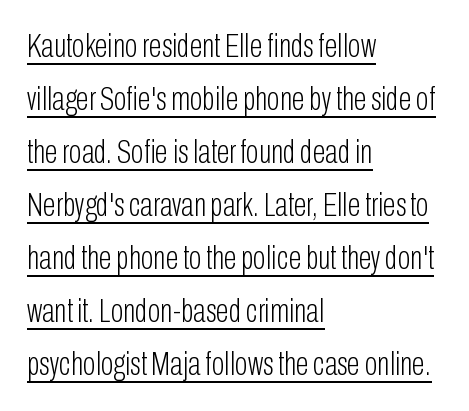
The image shows 34 px light, condensed sans-serif type, upright; set left-aligned, normal line spacing (1.56x), normal letter spacing, underlined; low stroke contrast and a medium x-height.
